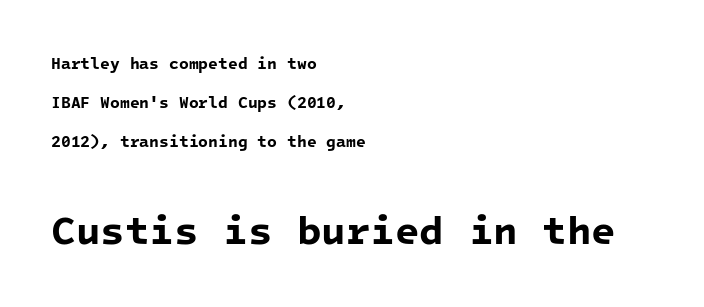
{"serif": "no", "bold": "yes", "weight": "bold", "width": "normal", "stroke_contrast": "low", "x_height": "medium", "monospaced": "yes", "underline": "no", "align": "left", "line_spacing": "loose", "line_spacing_ratio": 2.43, "letter_spacing": "normal", "letter_spacing_em": 0.0, "larger_block": "second", "size_ratio": 2.5, "glyph_px": 40}
